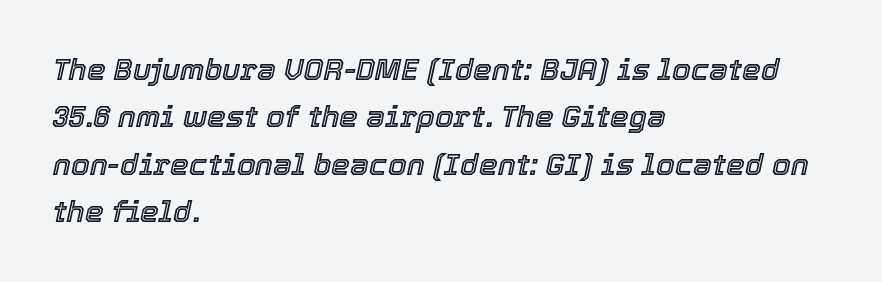
Decoration check: the copy has no underline. These lines keep a tight, regular rhythm from letter to letter. Here the designer chose a conventional face with non-uniform glyph widths. Vertically, the passage feels balanced, rows spaced as you'd expect. All the whitespace from short lines collects on the right. The axis of the letterforms is tilted away from vertical.
